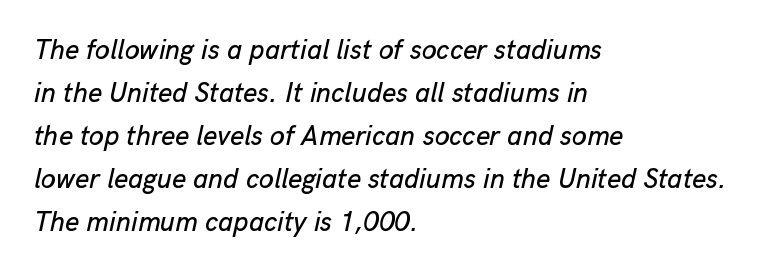
In terms of leading, this rendering sits right in the middle. Quick note: underline off. There is no visible air inserted between adjacent glyphs. Is the type slanted? Yes — the strokes lean at a clear angle.
